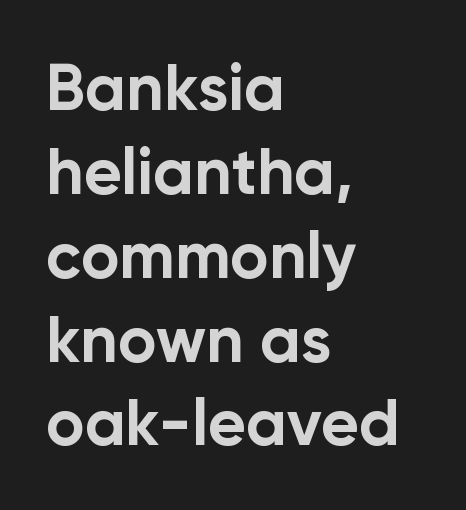
The image shows 65 px bold sans-serif type, upright; set left-aligned, normal line spacing (1.29x), normal letter spacing, not underlined; low stroke contrast and a medium x-height.
